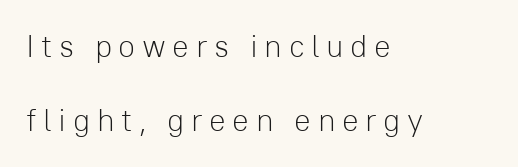
This is the regular roman posture of the typeface. Think of a printed novel: that variable character pitch is what you see here. The space beneath each line is pristine and unruled. How would I describe the line gaps? Wide and relaxed.
